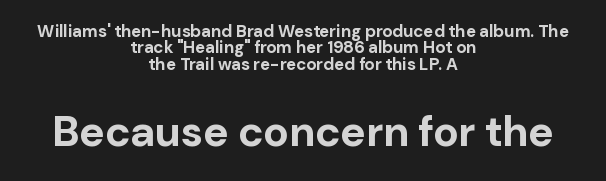
Q: Is the text bold? A: Yes.
Q: Is the text italic (slanted)? A: No, it is upright.
Q: Is the typeface a serif or a sans-serif typeface? A: Sans-serif.
Q: Is the text underlined? A: No.
Q: How is the paragraph aligned? A: Centered.
Q: Is the spacing between letters normal or unusually wide? A: Normal.
Q: Is the spacing between lines tight, normal or loose? A: Tight.
Q: Which block of text is set in a larger size, the first (top) or the second (bottom)? A: The second (bottom) one.
Q: Width (condensed, normal, or wide)? A: Normal.
Q: Stroke contrast? A: Low.
Q: x-height? A: Medium.
Q: Monospaced? A: No.
